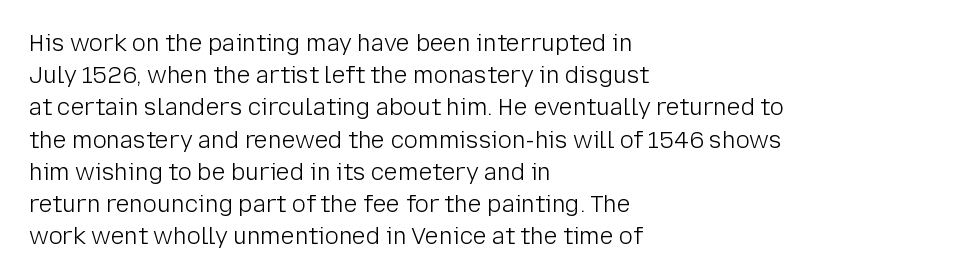
Regarding leading, the lines here are spaced in the standard way. The setting favours the left margin, as ordinary paragraphs usually do. The typeface has the unassuming heft of standard copy or less. The tracking reads as untouched default to a designer's eye. Type without underlining. Vertical strokes here are truly vertical.
